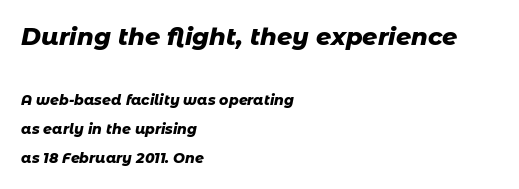
{"italic": "yes", "lean": "right", "slant_degrees": 11, "bold": "yes", "underline": "no", "align": "left", "line_spacing": "loose", "line_spacing_ratio": 2.1, "letter_spacing": "normal", "letter_spacing_em": 0.0, "larger_block": "first", "size_ratio": 1.71, "glyph_px": 24}
